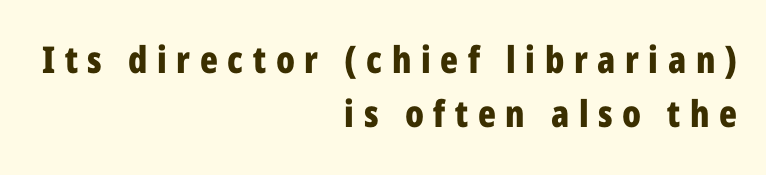
Q: Is the text bold? A: Yes.
Q: Is the text italic (slanted)? A: No, it is upright.
Q: Is the typeface a serif or a sans-serif typeface? A: Sans-serif.
Q: Is the text underlined? A: No.
Q: How is the paragraph aligned? A: Right-aligned.
Q: Is the spacing between letters normal or unusually wide? A: Unusually wide.
Q: Is the spacing between lines tight, normal or loose? A: Normal.
Q: Width (condensed, normal, or wide)? A: Condensed.
Q: Stroke contrast? A: Low.
Q: x-height? A: Medium.
Q: Monospaced? A: No.
